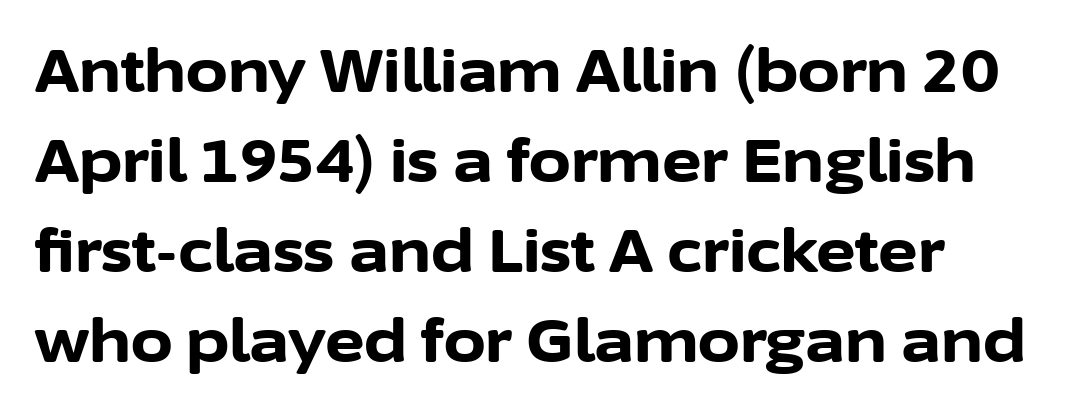
The image shows 60 px bold sans-serif type, upright; set left-aligned, normal line spacing (1.5x), normal letter spacing, not underlined; low stroke contrast and a medium x-height.
